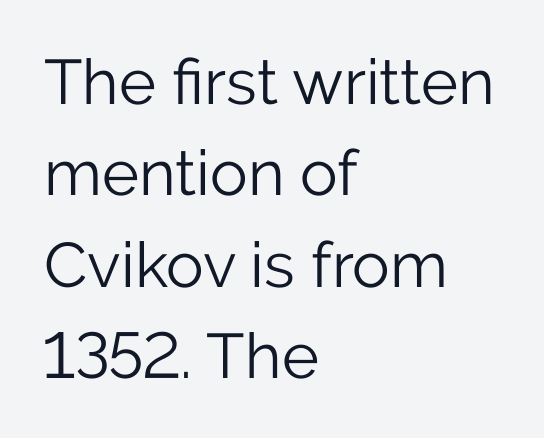
{"serif": "no", "italic": "no", "bold": "no", "weight": "light", "width": "normal", "stroke_contrast": "low", "x_height": "medium", "monospaced": "no", "underline": "no", "align": "left", "line_spacing": "normal", "line_spacing_ratio": 1.45, "letter_spacing": "normal", "letter_spacing_em": 0.0, "glyph_px": 63}
